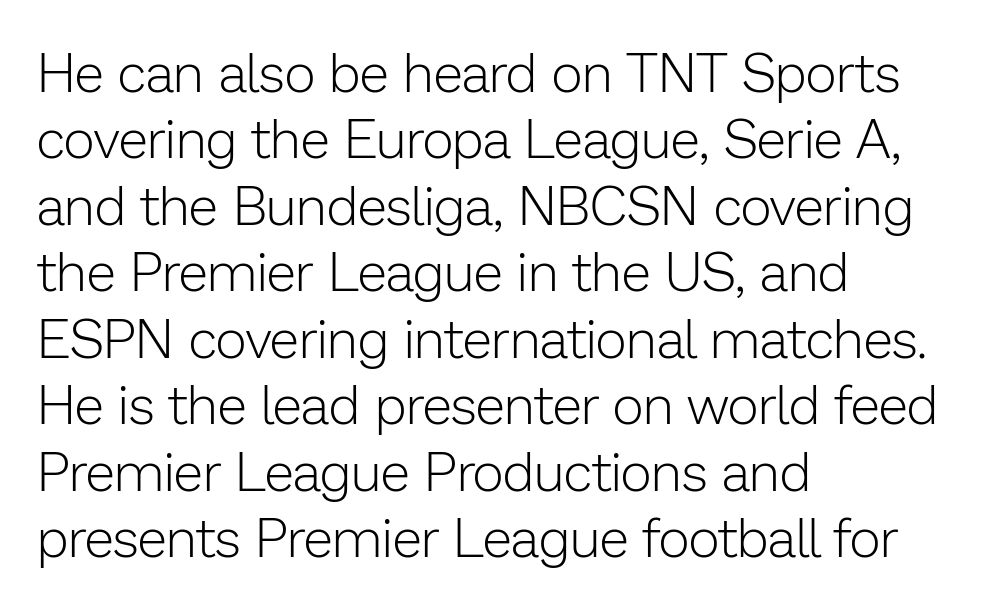
Reading down the block, your eye returns to a fixed left position each line. Descenders are the only things crossing below the line. The passage shown has conventional tracking throughout. Think of a printed novel: that variable character pitch is what you see here. The rendering shows plain stroke endings on the letterforms — a sans-serif design.
